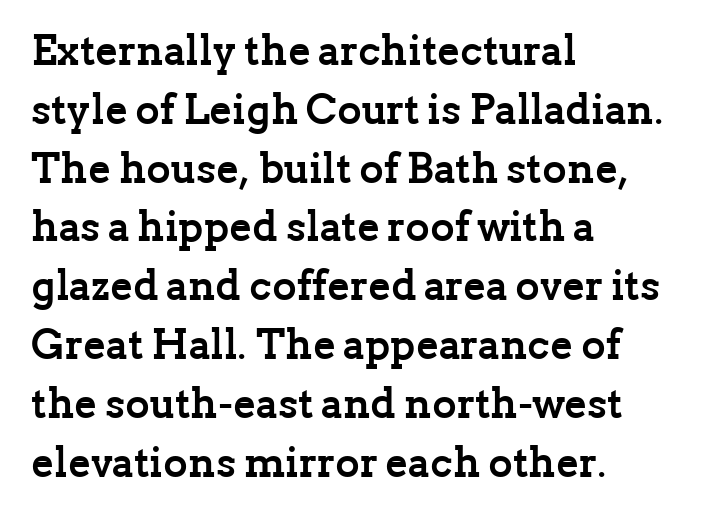
Nobody touched the tracking dial on this one. Emphasis by weight is at full strength: bold. Each letter's strokes conclude with small projecting serifs. Looks like regular typesetting: each glyph gets only the width it needs.
